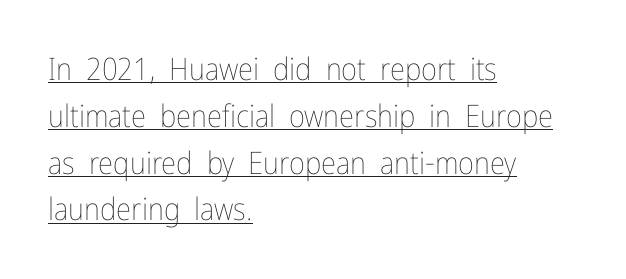
The image shows 31 px thin, condensed type, upright; set left-aligned, normal line spacing (1.51x), normal letter spacing, underlined; low stroke contrast and a medium x-height.
